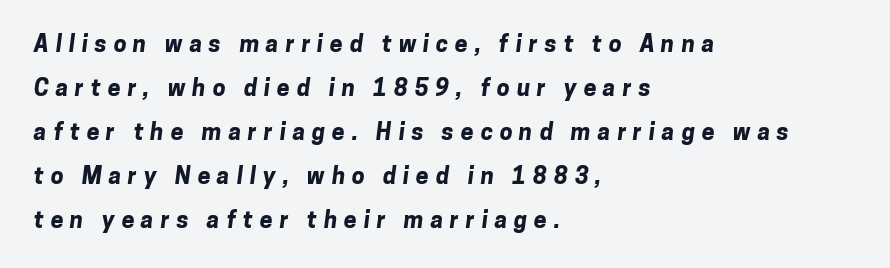
The image shows 23 px bold type; set left-aligned, loose line spacing (1.91x), unusually wide letter spacing (+0.3 em), not underlined.
